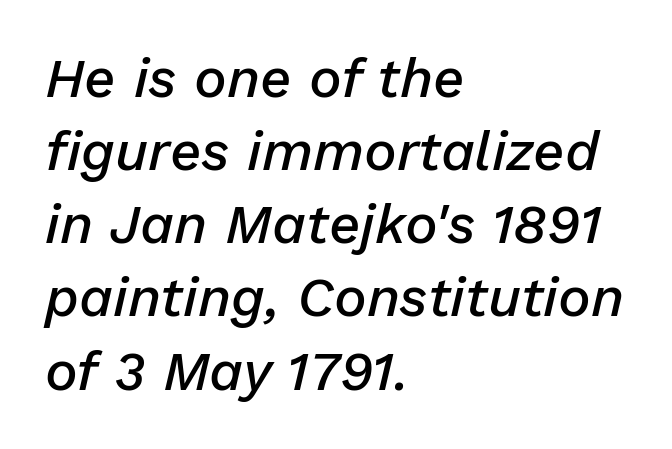
Q: Is the text bold? A: Semi-bold.
Q: Is the text italic (slanted)? A: Yes, it leans right by about 13 degrees.
Q: Is the text underlined? A: No.
Q: How is the paragraph aligned? A: Left-aligned.
Q: Is the spacing between letters normal or unusually wide? A: Normal.
Q: Is the spacing between lines tight, normal or loose? A: Normal.
Q: Width (condensed, normal, or wide)? A: Normal.
Q: Stroke contrast? A: Low.
Q: x-height? A: Medium.
Q: Monospaced? A: No.
